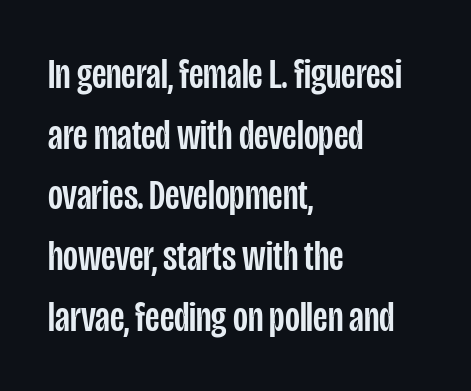
The type family on display is of the sans-serif kind. Think of a printed novel: that variable character pitch is what you see here. Line starts are locked; line ends wander. Is there any slant? The stems are plumb. Notice how descenders clear the ascenders below comfortably — that's standard leading. The letterforms sit shoulder to shoulder at normal distance.
